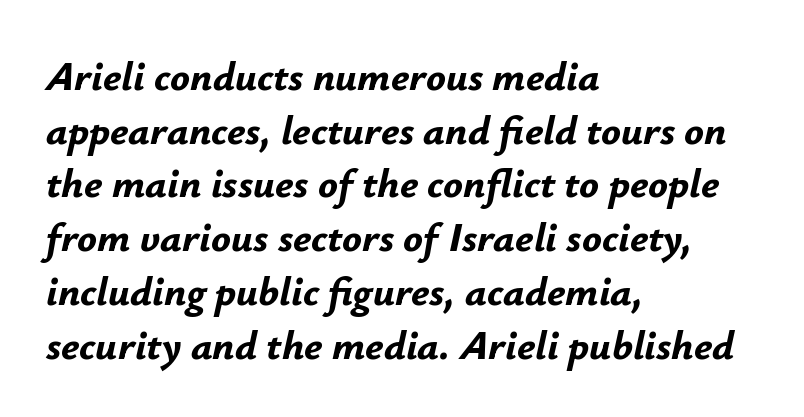
Q: Is the text bold? A: Yes.
Q: Is the text italic (slanted)? A: Yes, it leans right by about 12 degrees.
Q: Is the text underlined? A: No.
Q: How is the paragraph aligned? A: Left-aligned.
Q: Is the spacing between letters normal or unusually wide? A: Normal.
Q: Is the spacing between lines tight, normal or loose? A: Normal.
Q: Width (condensed, normal, or wide)? A: Normal.
Q: Stroke contrast? A: Low.
Q: x-height? A: Small.
Q: Monospaced? A: No.
